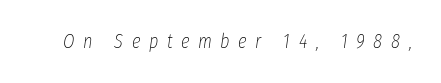
Display-style spreading of the glyphs; the letterfit is very open. Words float on clear page, feet unadorned. The cut favours lightness, reaching ordinary text weight at its darkest. It's the slanting kind of type.
